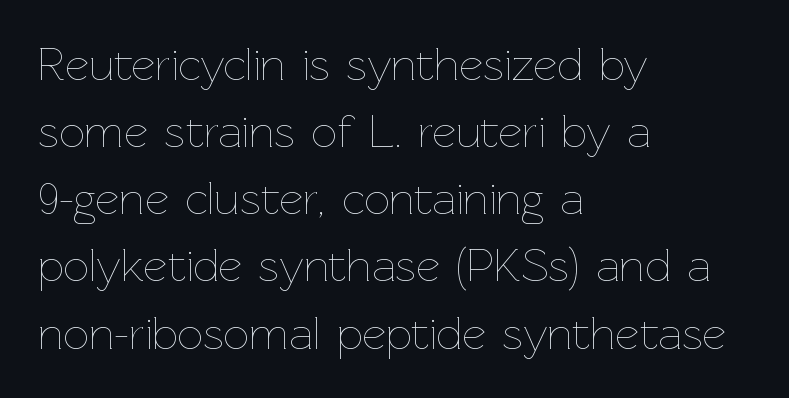
The image shows 46 px thin type, upright; set left-aligned, normal line spacing (1.46x), normal letter spacing, not underlined; low stroke contrast and a medium x-height.
